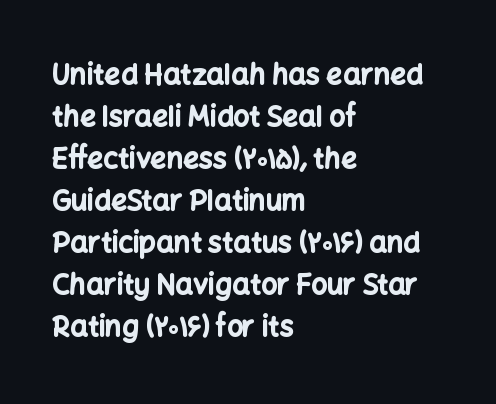
Q: Is the text bold? A: Yes.
Q: Is the text italic (slanted)? A: No, it is upright.
Q: Is the typeface a serif or a sans-serif typeface? A: Sans-serif.
Q: Is the text underlined? A: No.
Q: How is the paragraph aligned? A: Left-aligned.
Q: Is the spacing between letters normal or unusually wide? A: Normal.
Q: Is the spacing between lines tight, normal or loose? A: Normal.
Q: Width (condensed, normal, or wide)? A: Normal.
Q: Stroke contrast? A: Low.
Q: x-height? A: Medium.
Q: Monospaced? A: No.
